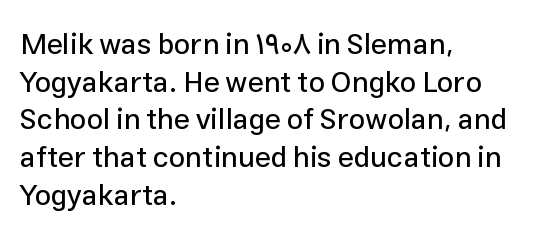
{"serif": "no", "italic": "no", "width": "normal", "stroke_contrast": "low", "x_height": "medium", "monospaced": "no", "underline": "no", "align": "left", "line_spacing": "normal", "line_spacing_ratio": 1.3, "letter_spacing": "normal", "letter_spacing_em": 0.0, "glyph_px": 29}
